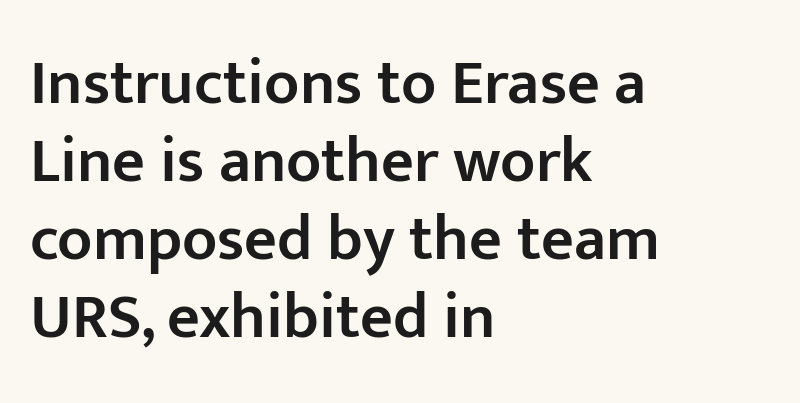
The image shows 64 px semibold sans-serif type, upright; set left-aligned, line spacing 1.22x, normal letter spacing, not underlined; low stroke contrast and a medium x-height.
